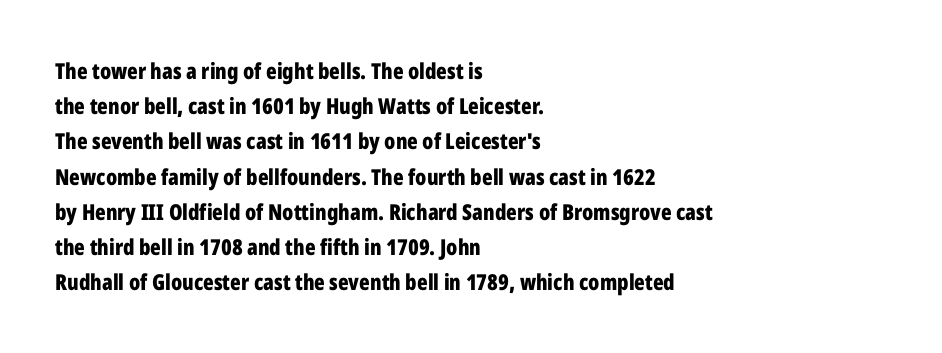
The image shows 22 px bold type, upright; set left-aligned, normal line spacing (1.6x), normal letter spacing, not underlined.
